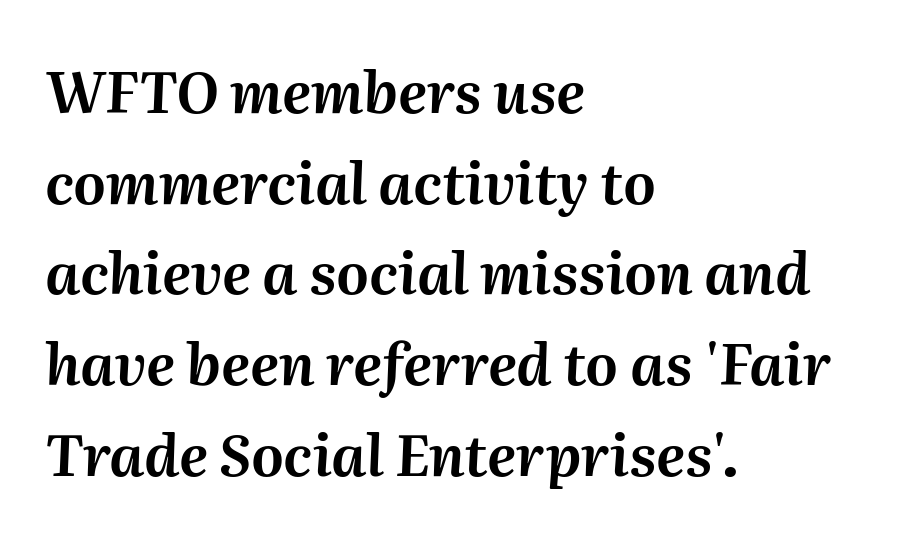
The image shows 57 px text type, italic (leaning right); set left-aligned, normal line spacing (1.59x), normal letter spacing, not underlined; medium stroke contrast and a medium x-height.
